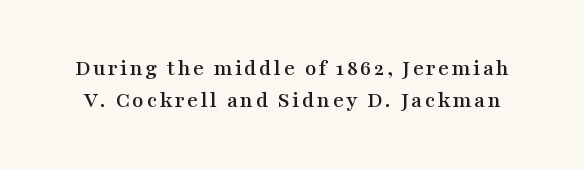
{"italic": "no", "underline": "no", "line_spacing": "normal", "line_spacing_ratio": 1.38, "glyph_px": 23}
